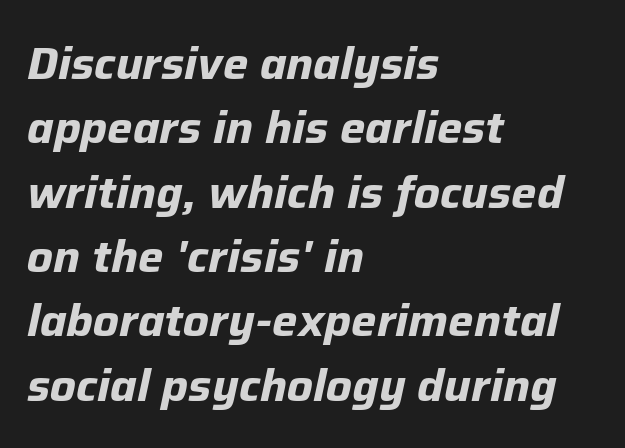
Successive baselines arrive at the customary interval. The compositor pushed each line to the left boundary. It's the slanting kind of type. Looks like regular typesetting: each glyph gets only the width it needs.
